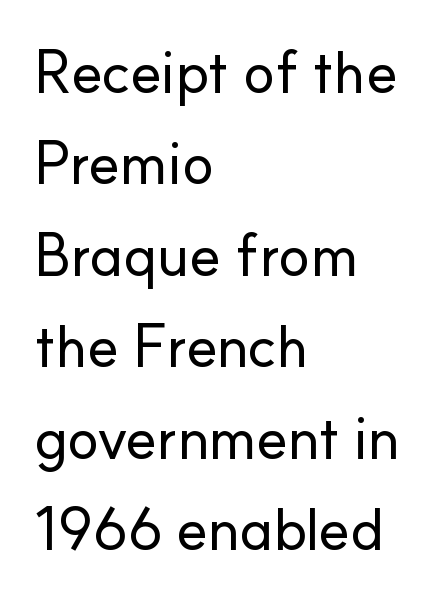
These lines are set flush left with a ragged right edge. If you measured baseline to baseline, you'd find a middling distance. Varying glyph widths throughout — classic text-font behaviour. The horizontal fit of the characters is conventional and even. Do the letters lean? They stand straight. Any mark beneath the type? The region is blank.
